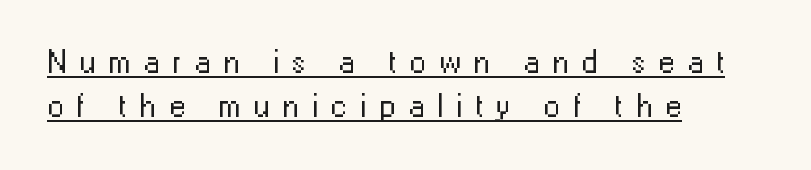
Q: Is the text bold? A: No.
Q: Is the text italic (slanted)? A: No, it is upright.
Q: Is the typeface a serif or a sans-serif typeface? A: Sans-serif.
Q: Is the text underlined? A: Yes.
Q: How is the paragraph aligned? A: Left-aligned.
Q: Is the spacing between letters normal or unusually wide? A: Unusually wide.
Q: Is the spacing between lines tight, normal or loose? A: Normal.
Q: Width (condensed, normal, or wide)? A: Normal.
Q: Stroke contrast? A: Low.
Q: x-height? A: Medium.
Q: Monospaced? A: No.
